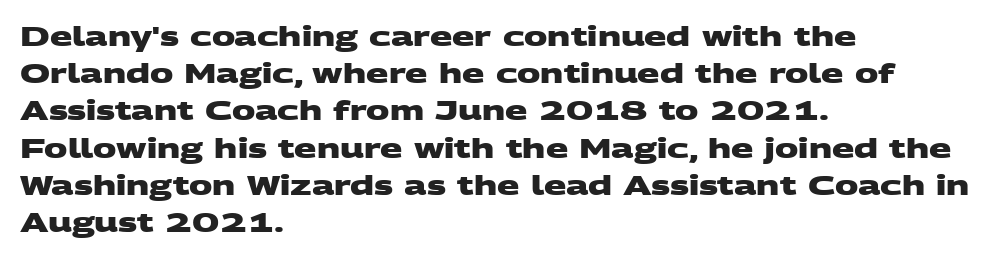
The image shows 26 px bold type; set left-aligned, normal line spacing (1.43x), normal letter spacing, not underlined.
